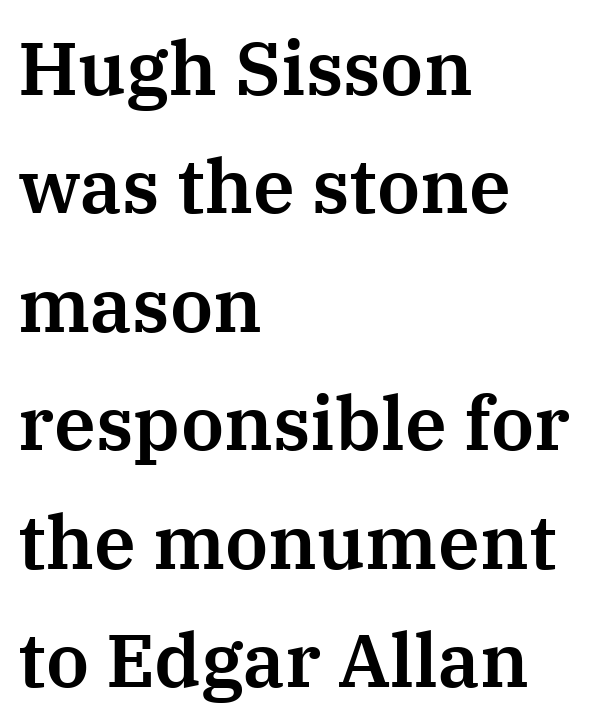
Q: Is the text italic (slanted)? A: No, it is upright.
Q: Is the typeface a serif or a sans-serif typeface? A: Serif.
Q: Is the text underlined? A: No.
Q: How is the paragraph aligned? A: Left-aligned.
Q: Is the spacing between letters normal or unusually wide? A: Normal.
Q: Is the spacing between lines tight, normal or loose? A: Normal.
Q: Width (condensed, normal, or wide)? A: Normal.
Q: Stroke contrast? A: Medium.
Q: x-height? A: Medium.
Q: Monospaced? A: No.
